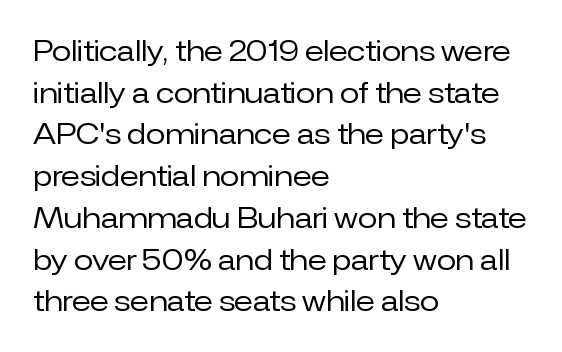
The image shows 28 px regular-weight sans-serif type, upright; set left-aligned, normal line spacing (1.49x), normal letter spacing, not underlined; low stroke contrast and a medium x-height.
